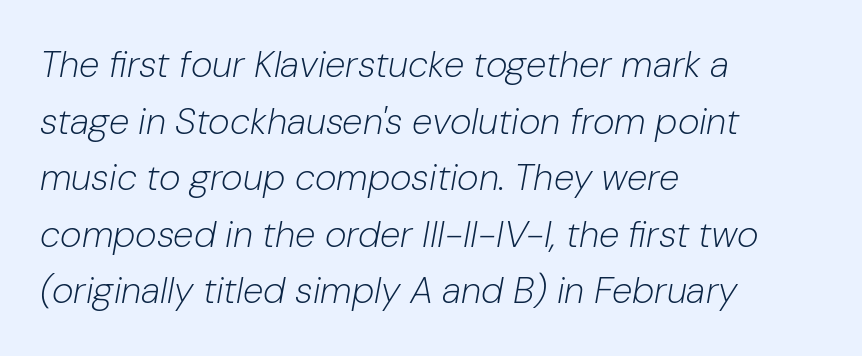
The face used here is rendered with its standard letterfit. A clean baseline with only descenders dipping below it. Think of a printed novel: that variable character pitch is what you see here. The setting favours the left margin, as ordinary paragraphs usually do. Does the lettering tilt? It does — this is italic. The letterforms sit at book weight or below.
